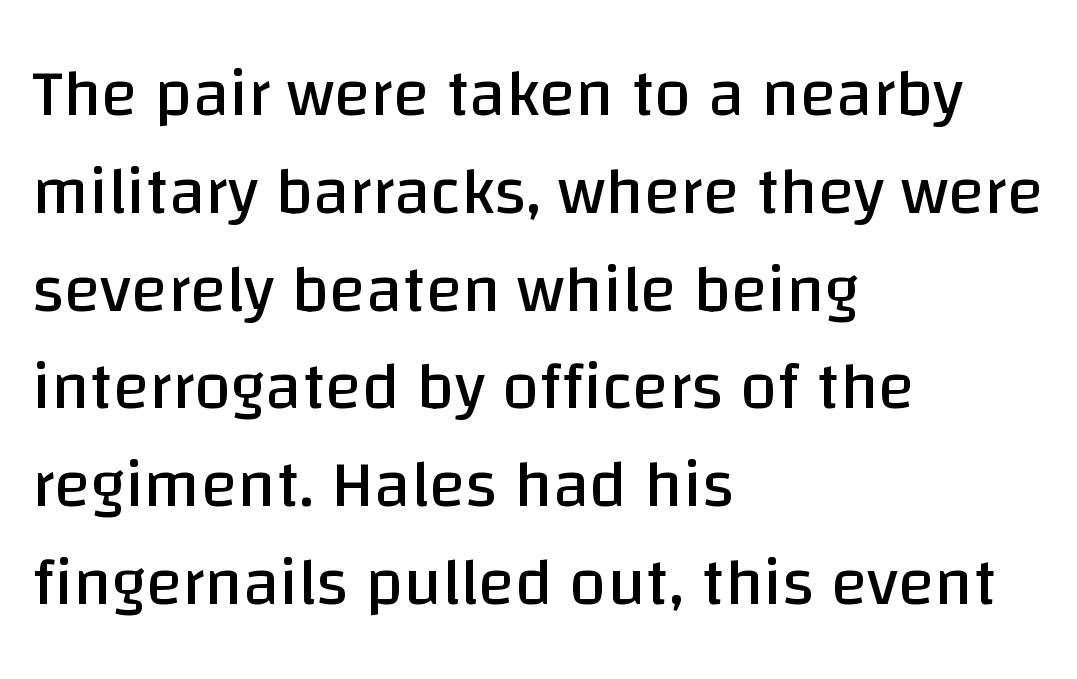
This block has exactly the height ordinary leading produces. These glyphs show unthickened strokes, regular width or finer. Character widths vary here, with narrow letters taking less room than wide ones. The designer went with a sans here, leaving each stem footless. Nobody touched the tracking dial on this one. The font's upright variant was chosen for this text.
